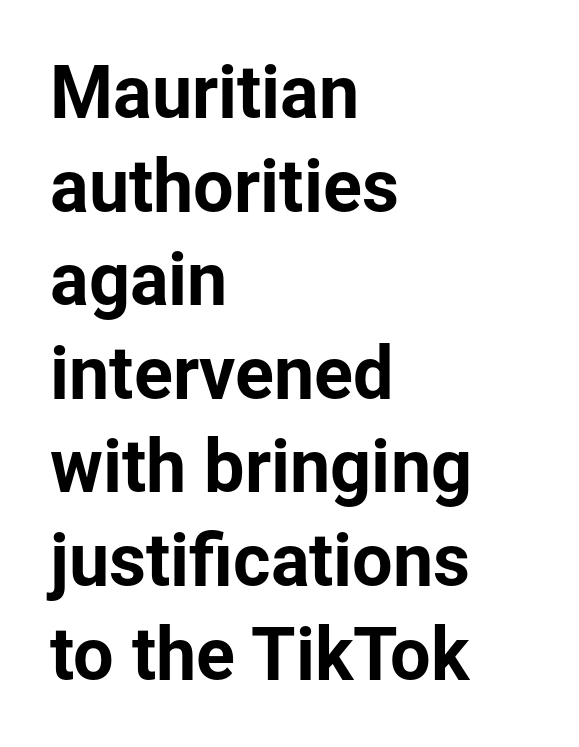
The image shows 72 px sans-serif type, upright; set left-aligned, normal line spacing (1.3x), normal letter spacing, not underlined; low stroke contrast and a medium x-height.
